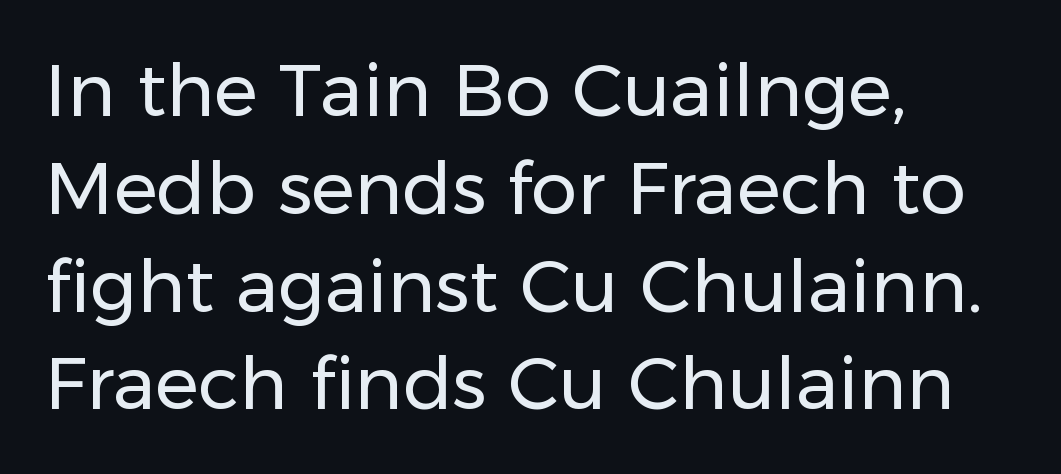
Q: Is the text bold? A: No.
Q: Is the text italic (slanted)? A: No, it is upright.
Q: Is the typeface a serif or a sans-serif typeface? A: Sans-serif.
Q: Is the text underlined? A: No.
Q: How is the paragraph aligned? A: Left-aligned.
Q: Is the spacing between letters normal or unusually wide? A: Normal.
Q: Is the spacing between lines tight, normal or loose? A: Normal.
Q: Width (condensed, normal, or wide)? A: Normal.
Q: Stroke contrast? A: Low.
Q: x-height? A: Medium.
Q: Monospaced? A: No.
